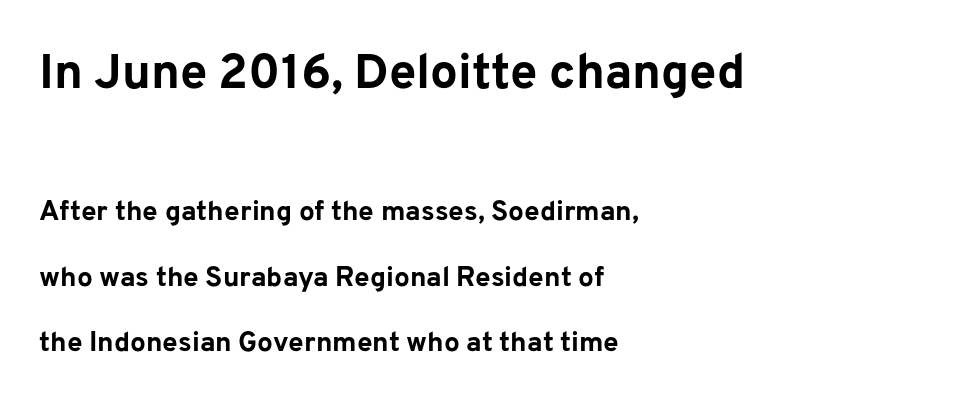
{"serif": "no", "italic": "no", "bold": "yes", "weight": "bold", "width": "normal", "stroke_contrast": "low", "x_height": "medium", "monospaced": "no", "underline": "no", "align": "left", "line_spacing": "loose", "line_spacing_ratio": 2.33, "letter_spacing": "normal", "letter_spacing_em": 0.0, "larger_block": "first", "size_ratio": 1.75, "glyph_px": 49}
